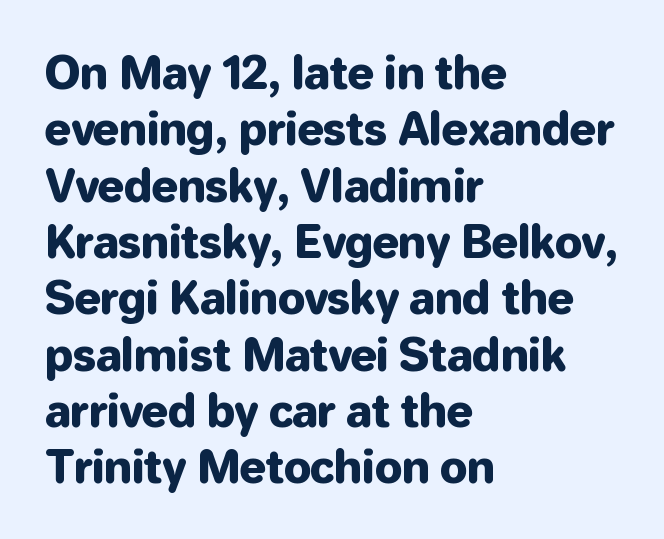
Descenders hang freely into open space. The designer left line spacing at the default. Looks like regular typesetting: each glyph gets only the width it needs. Typographically, this falls in the sans-serif category. If you drew a line through each stem, it would be perfectly vertical. The setting favours the left margin, as ordinary paragraphs usually do.
